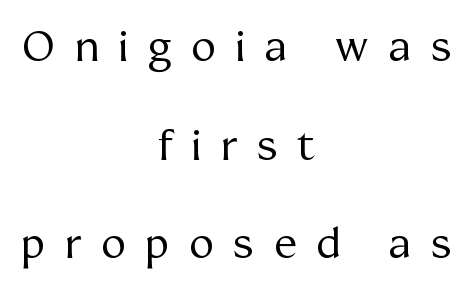
The image shows 42 px regular-weight serif type, upright; set centered, loose line spacing (2.35x), unusually wide letter spacing (+0.47 em), not underlined; medium stroke contrast and a medium x-height.
